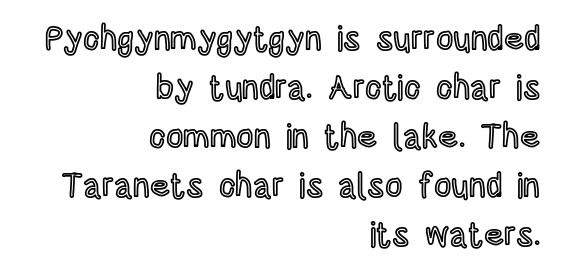
{"italic": "no", "width": "condensed", "x_height": "large", "monospaced": "no", "underline": "no", "align": "right", "line_spacing": "normal", "line_spacing_ratio": 1.44, "letter_spacing": "normal", "letter_spacing_em": 0.0, "glyph_px": 34}
